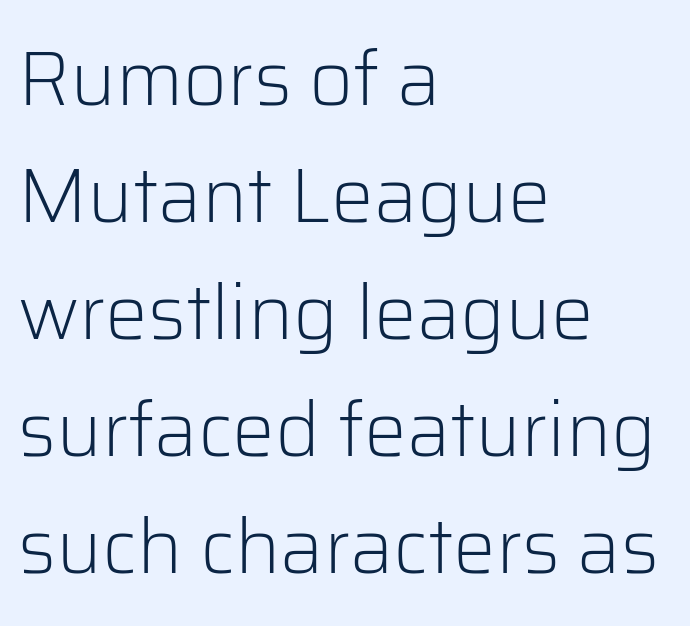
The image shows 76 px light sans-serif type, upright; set left-aligned, normal line spacing (1.54x), normal letter spacing, not underlined; low stroke contrast and a medium x-height.
